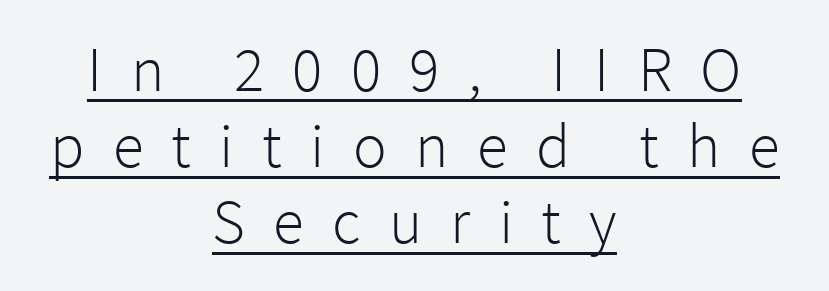
The font's upright variant was chosen for this text. Is the stroke heavy? The answer is a plain regular-or-lighter. Is this a fixed-width face? No — the glyphs have proportional, varying widths. Glyph-to-glyph distance is far greater than everyday printed text. Check the space under the baseline: a stroke is drawn there. Casual observation: everything's sitting right in the middle.
